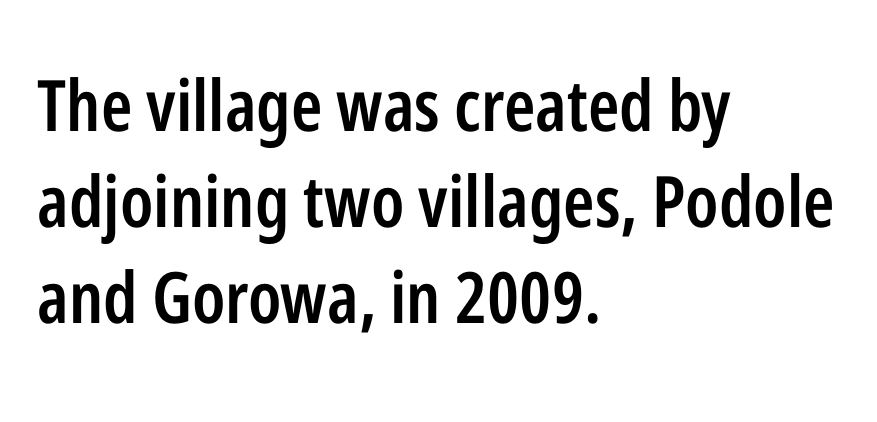
The image shows 71 px semibold, condensed sans-serif type, upright; set left-aligned, normal line spacing (1.35x), normal letter spacing, not underlined; low stroke contrast and a medium x-height.
